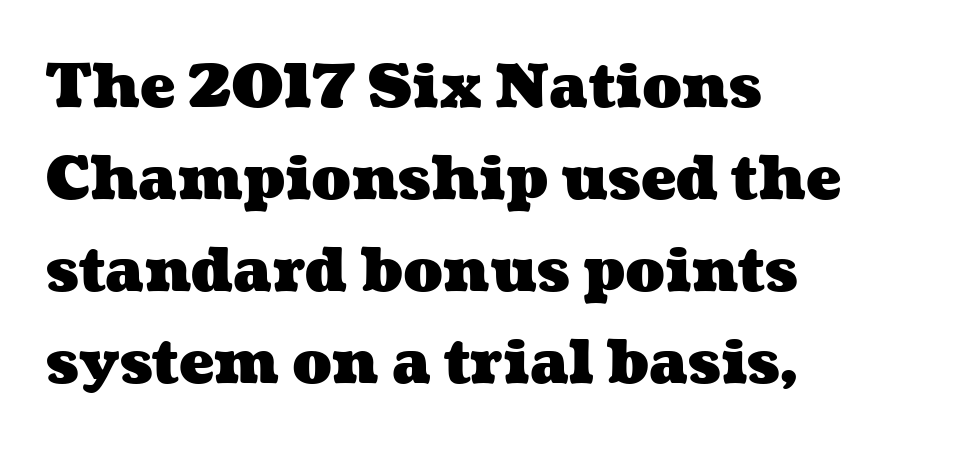
The image shows 59 px heavy, wide type; set left-aligned, normal line spacing (1.56x), normal letter spacing, not underlined; medium stroke contrast and a medium x-height.
